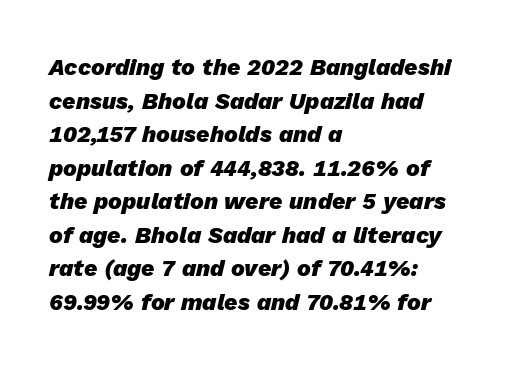
Q: Is the text bold? A: Yes.
Q: Is the text italic (slanted)? A: Yes, it leans right by about 13 degrees.
Q: Is the text underlined? A: No.
Q: How is the paragraph aligned? A: Left-aligned.
Q: Is the spacing between letters normal or unusually wide? A: Normal.
Q: Is the spacing between lines tight, normal or loose? A: Normal.
